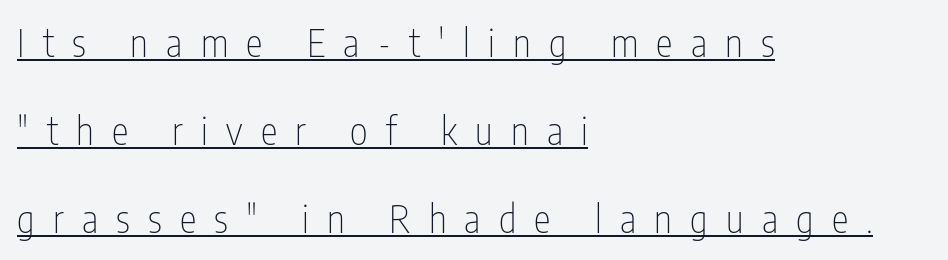
Q: Is the text bold? A: No.
Q: Is the text italic (slanted)? A: No, it is upright.
Q: Is the typeface a serif or a sans-serif typeface? A: Sans-serif.
Q: Is the text underlined? A: Yes.
Q: How is the paragraph aligned? A: Left-aligned.
Q: Is the spacing between letters normal or unusually wide? A: Unusually wide.
Q: Is the spacing between lines tight, normal or loose? A: Loose.
Q: Width (condensed, normal, or wide)? A: Condensed.
Q: Stroke contrast? A: Low.
Q: x-height? A: Medium.
Q: Monospaced? A: No.
